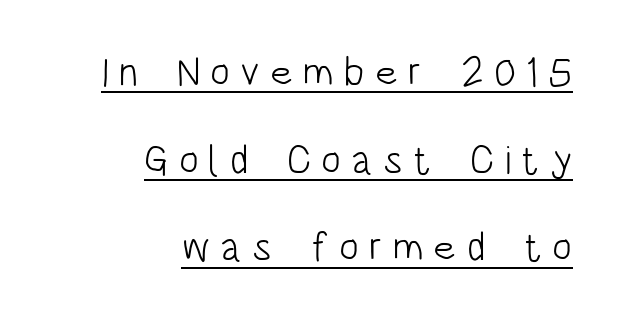
Q: Is the text bold? A: No.
Q: Is the text italic (slanted)? A: No, it is upright.
Q: Is the typeface a serif or a sans-serif typeface? A: Sans-serif.
Q: Is the text underlined? A: Yes.
Q: How is the paragraph aligned? A: Right-aligned.
Q: Is the spacing between letters normal or unusually wide? A: Unusually wide.
Q: Is the spacing between lines tight, normal or loose? A: Loose.
Q: Width (condensed, normal, or wide)? A: Condensed.
Q: Stroke contrast? A: Low.
Q: x-height? A: Large.
Q: Monospaced? A: No.
